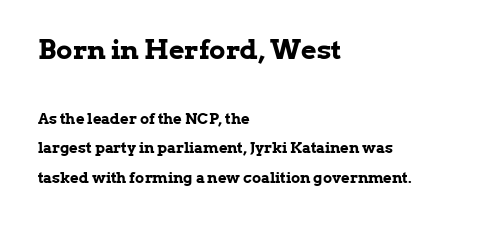
{"italic": "no", "bold": "yes", "underline": "no", "align": "left", "line_spacing": "loose", "line_spacing_ratio": 1.95, "letter_spacing": "normal", "letter_spacing_em": 0.0, "larger_block": "first", "size_ratio": 1.8, "glyph_px": 27}
